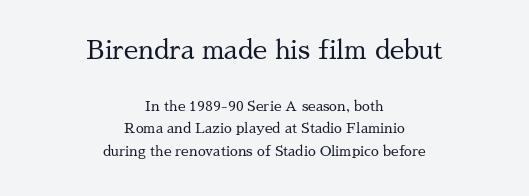
Q: Is the text bold? A: No.
Q: Is the text italic (slanted)? A: No, it is upright.
Q: Is the text underlined? A: No.
Q: How is the paragraph aligned? A: Centered.
Q: Is the spacing between letters normal or unusually wide? A: Normal.
Q: Is the spacing between lines tight, normal or loose? A: Normal.
Q: Which block of text is set in a larger size, the first (top) or the second (bottom)? A: The first (top) one.
